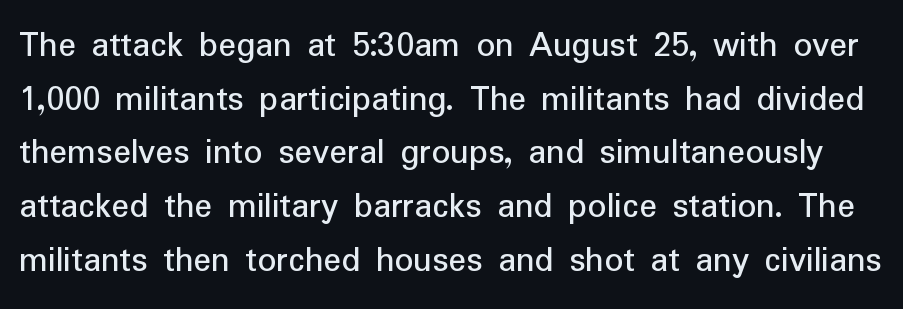
Q: Is the text italic (slanted)? A: No, it is upright.
Q: Is the typeface a serif or a sans-serif typeface? A: Sans-serif.
Q: Is the text underlined? A: No.
Q: Is the spacing between letters normal or unusually wide? A: Normal.
Q: Is the spacing between lines tight, normal or loose? A: Normal.
Q: Width (condensed, normal, or wide)? A: Normal.
Q: Stroke contrast? A: Low.
Q: x-height? A: Medium.
Q: Monospaced? A: No.
